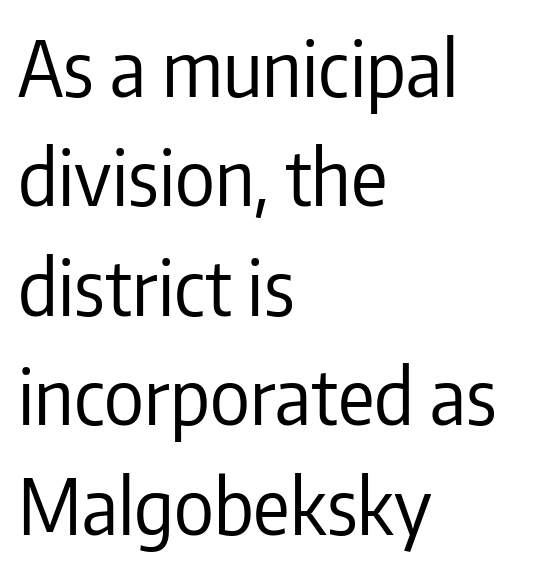
The image shows 76 px regular-weight, condensed sans-serif type, upright; set left-aligned, normal line spacing (1.44x), normal letter spacing, not underlined; low stroke contrast and a medium x-height.
